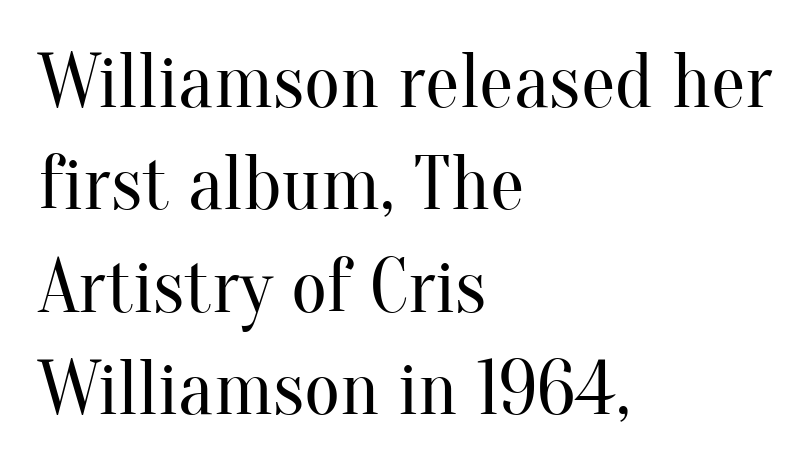
{"serif": "yes", "italic": "no", "bold": "no", "weight": "regular", "width": "normal", "stroke_contrast": "medium", "x_height": "small", "monospaced": "no", "underline": "no", "align": "left", "line_spacing": "normal", "line_spacing_ratio": 1.33, "letter_spacing": "normal", "letter_spacing_em": 0.0, "glyph_px": 77}
